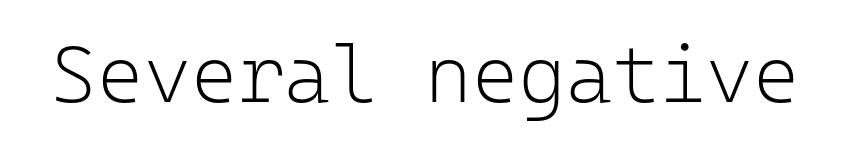
Q: Is the text bold? A: No.
Q: Is the text italic (slanted)? A: No, it is upright.
Q: Is the typeface a serif or a sans-serif typeface? A: Sans-serif.
Q: Is the text underlined? A: No.
Q: Is the spacing between letters normal or unusually wide? A: Normal.
Q: Width (condensed, normal, or wide)? A: Normal.
Q: Stroke contrast? A: Low.
Q: x-height? A: Medium.
Q: Monospaced? A: Yes.
